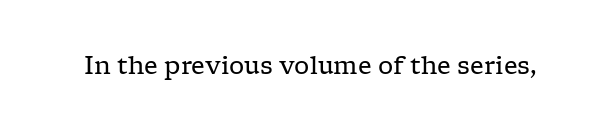
Only glyphs here, with clear space below each row. Notice how the stems are strictly vertical — no italics here. Between one letter and the next there's only the usual sliver of space. Is this a heavy cut? Hardly; it is regular or lighter.
